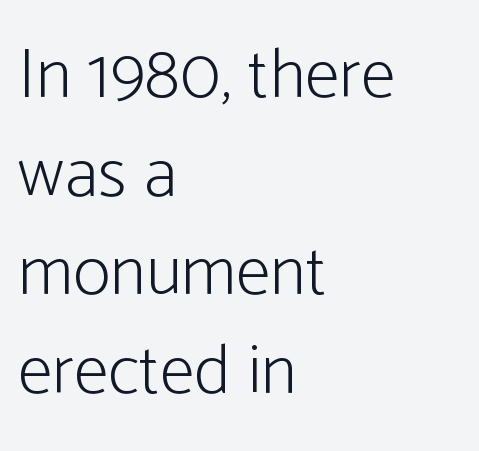
The image shows 71 px light, condensed sans-serif type, upright; set left-aligned, normal line spacing (1.39x), normal letter spacing, not underlined; low stroke contrast and a medium x-height.
